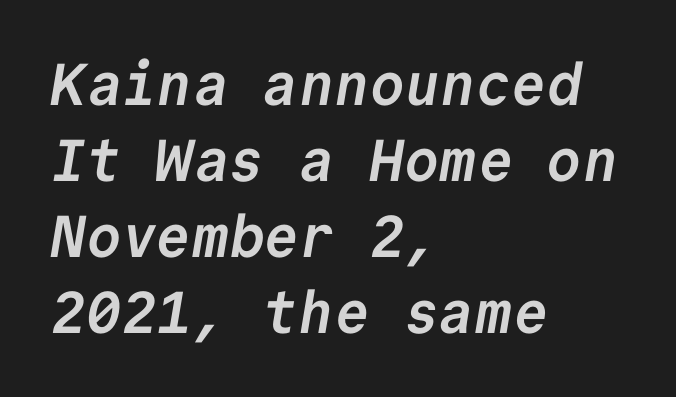
Q: Is the text bold? A: Yes.
Q: Is the typeface a serif or a sans-serif typeface? A: Sans-serif.
Q: Is the text underlined? A: No.
Q: How is the paragraph aligned? A: Left-aligned.
Q: Is the spacing between letters normal or unusually wide? A: Normal.
Q: Is the spacing between lines tight, normal or loose? A: Normal.
Q: Width (condensed, normal, or wide)? A: Normal.
Q: Stroke contrast? A: Low.
Q: x-height? A: Medium.
Q: Monospaced? A: Yes.
